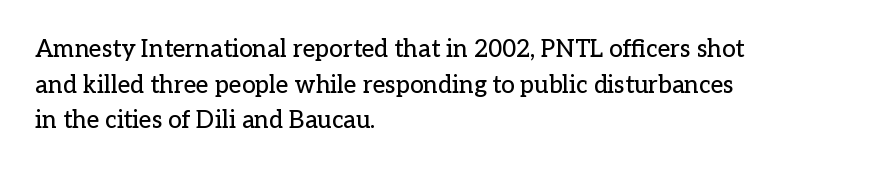
{"italic": "no", "underline": "no", "align": "left", "line_spacing": "normal", "line_spacing_ratio": 1.48, "letter_spacing": "normal", "letter_spacing_em": 0.0, "glyph_px": 24}
